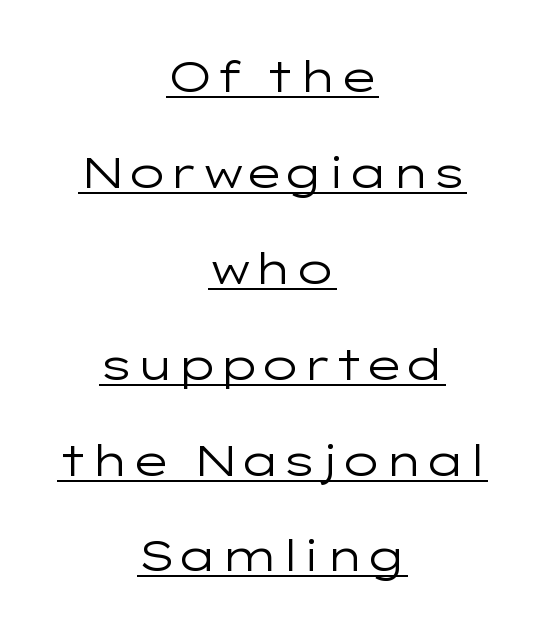
The image shows 43 px regular-weight, wide sans-serif type, upright; set centered, loose line spacing (2.23x), normal letter spacing, underlined; low stroke contrast and a medium x-height.
